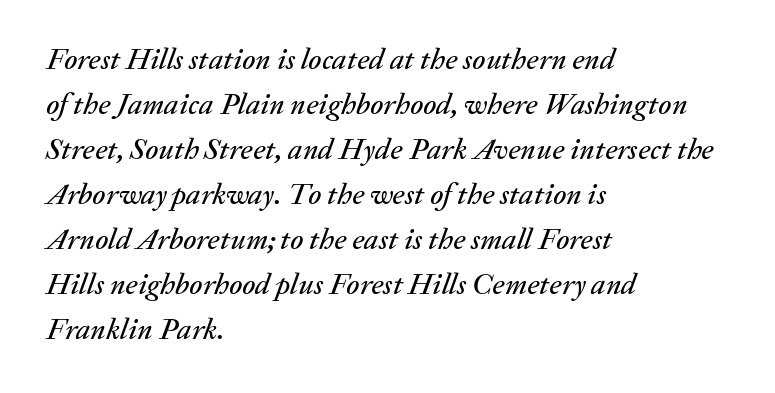
Q: Is the text italic (slanted)? A: Yes, it leans right by about 20 degrees.
Q: Is the text underlined? A: No.
Q: How is the paragraph aligned? A: Left-aligned.
Q: Is the spacing between letters normal or unusually wide? A: Normal.
Q: Is the spacing between lines tight, normal or loose? A: Normal.
Q: Width (condensed, normal, or wide)? A: Normal.
Q: Stroke contrast? A: Medium.
Q: x-height? A: Medium.
Q: Monospaced? A: No.
